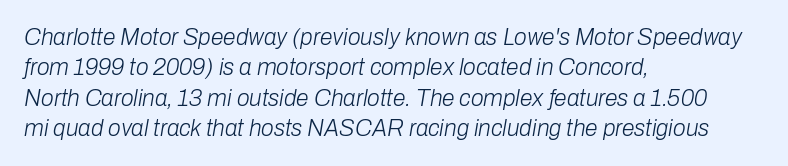
{"italic": "yes", "lean": "right", "slant_degrees": 10, "bold": "no", "underline": "no", "align": "left", "line_spacing": "normal", "line_spacing_ratio": 1.32, "letter_spacing": "normal", "letter_spacing_em": 0.0, "glyph_px": 23}
